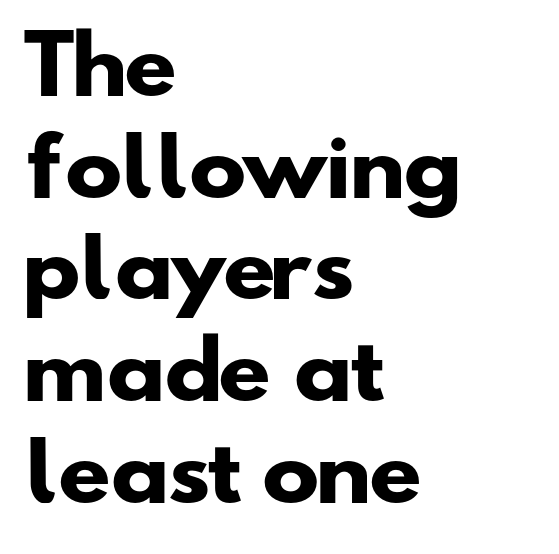
Each letter keeps its own natural width here, so spacing adapts to shape. Between one letter and the next there's only the usual sliver of space. Line beginnings align vertically; line endings do not. The font is running at its bold setting.
